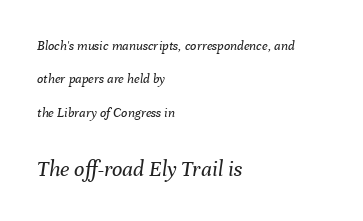
Q: Is the text bold? A: No.
Q: Is the text italic (slanted)? A: Yes, it leans right by about 8 degrees.
Q: Is the text underlined? A: No.
Q: How is the paragraph aligned? A: Left-aligned.
Q: Is the spacing between letters normal or unusually wide? A: Normal.
Q: Is the spacing between lines tight, normal or loose? A: Loose.
Q: Which block of text is set in a larger size, the first (top) or the second (bottom)? A: The second (bottom) one.
